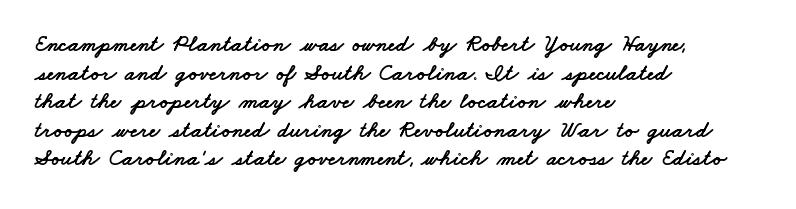
Q: Is the text underlined? A: No.
Q: How is the paragraph aligned? A: Left-aligned.
Q: Is the spacing between letters normal or unusually wide? A: Normal.
